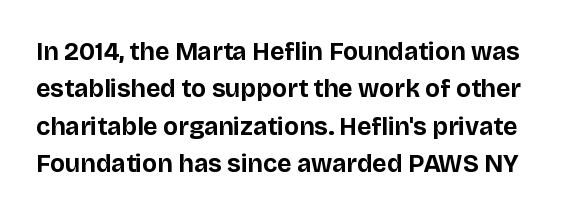
{"italic": "no", "bold": "yes", "underline": "no", "line_spacing": "normal", "line_spacing_ratio": 1.5, "letter_spacing": "normal", "letter_spacing_em": 0.0, "glyph_px": 25}
